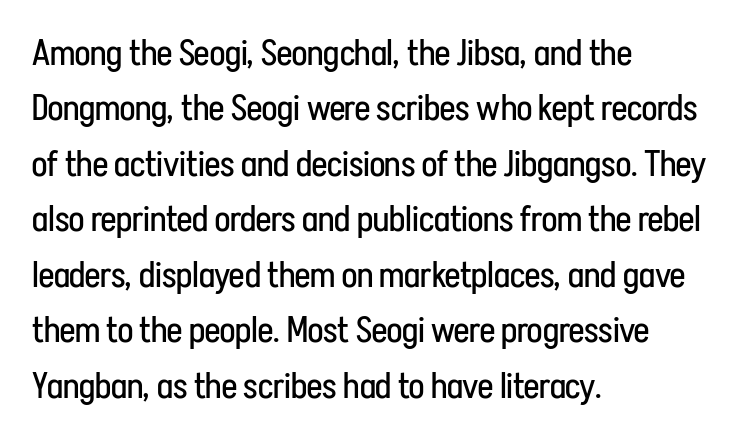
The image shows 36 px regular-weight, condensed sans-serif type, upright; set left-aligned, normal line spacing (1.54x), normal letter spacing, not underlined; low stroke contrast and a medium x-height.
